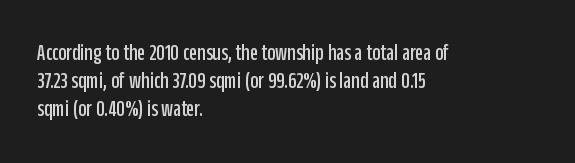
Q: Is the text italic (slanted)? A: No, it is upright.
Q: Is the text underlined? A: No.
Q: How is the paragraph aligned? A: Left-aligned.
Q: Is the spacing between letters normal or unusually wide? A: Normal.
